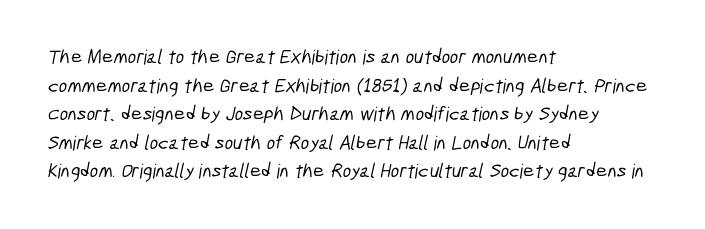
Teacher's note: observe the even left margin — that is flush-left alignment. The foot of each line stays bare and open. Horizontal bands of white between lines are of average thickness. No extra tracking has been applied to these lines.
